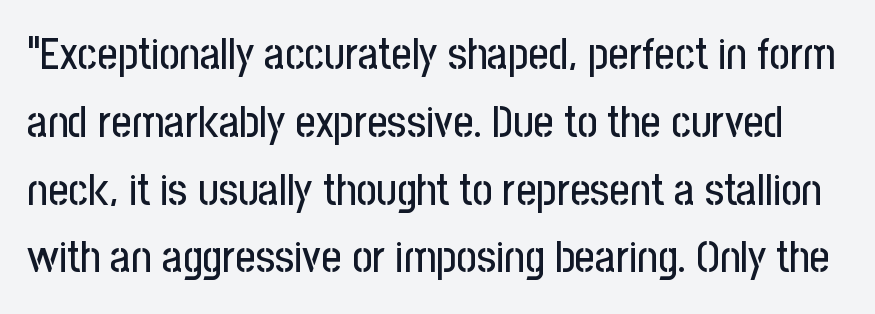
The image shows 44 px condensed sans-serif type, upright; set normal line spacing (1.54x), normal letter spacing, not underlined; low stroke contrast and a medium x-height.
